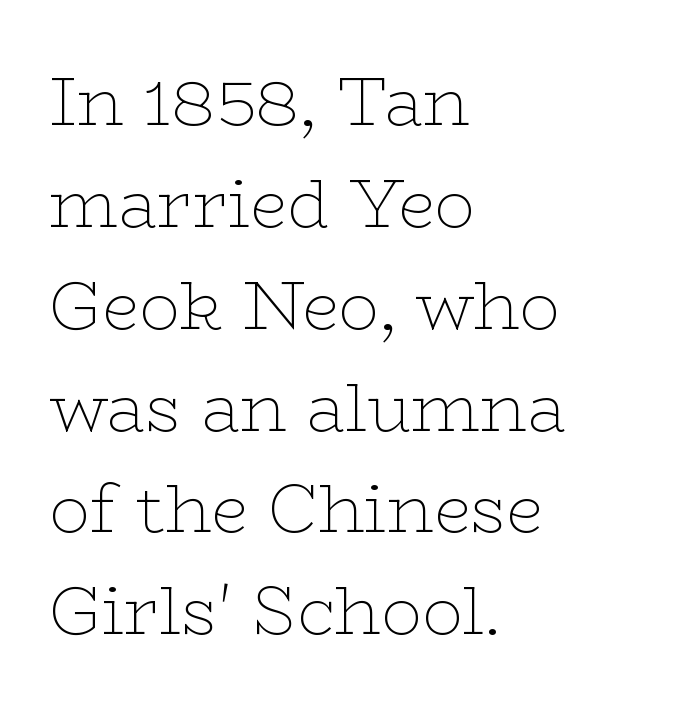
The image shows 67 px thin, wide serif type, upright; set left-aligned, normal line spacing (1.52x), normal letter spacing, not underlined; low stroke contrast and a medium x-height.
